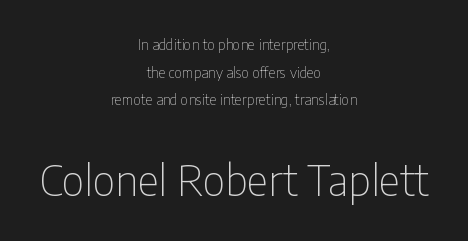
On a weight scale, this lands at 450 or below. Line starts and ends both wander, symmetrically. You could not count columns in this text — the font is proportionally spaced. Tall strokes in this sample are plumb rather than angled.
